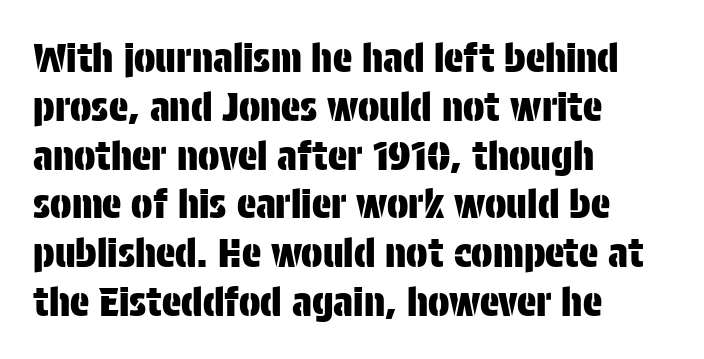
The text was rendered using a sans face with plain stroke endings. Style check: upright. One-word summary of the alignment: left. Proportional: the letters do not fall into vertical columns. Does extra space separate the letters? No, they use regular spacing. Honestly, there is no underline to notice here at all.
